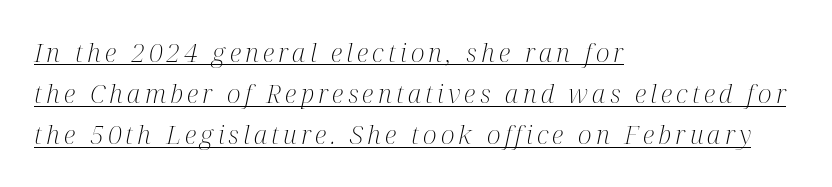
The image shows 26 px text type, italic (leaning right); set left-aligned, normal line spacing (1.58x), underlined.
